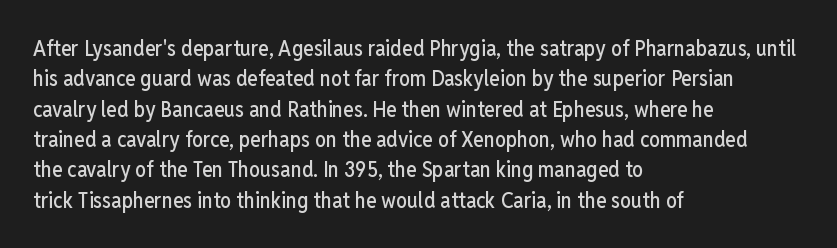
The image shows 22 px text type, upright; set left-aligned, normal line spacing (1.38x), normal letter spacing, not underlined.
